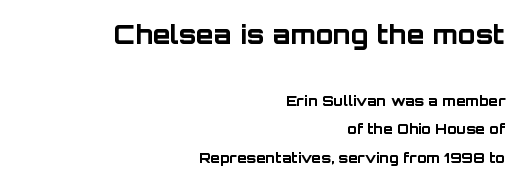
This sample is right-justified, so line beginnings fall wherever the words allow. The string is rendered with underlining switched off. Heft: maximum for text — a bold. The passage shown has conventional tracking throughout.
